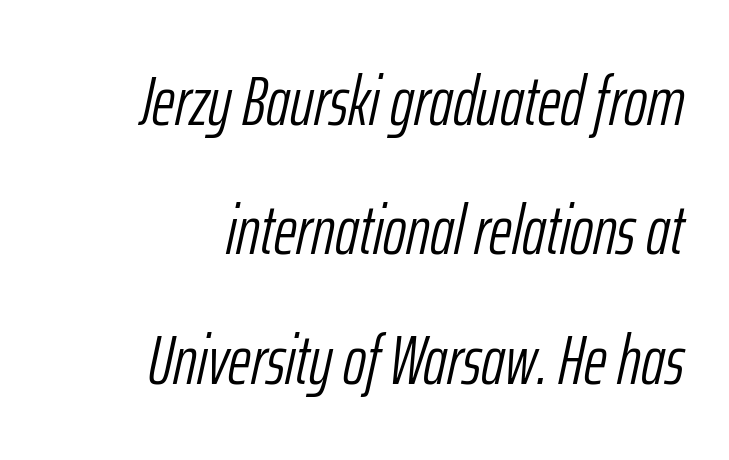
{"italic": "yes", "lean": "right", "slant_degrees": 12, "bold": "no", "weight": "light", "width": "condensed", "stroke_contrast": "low", "x_height": "medium", "monospaced": "no", "underline": "no", "align": "right", "line_spacing_ratio": 1.85, "letter_spacing": "normal", "letter_spacing_em": 0.0, "glyph_px": 70}
